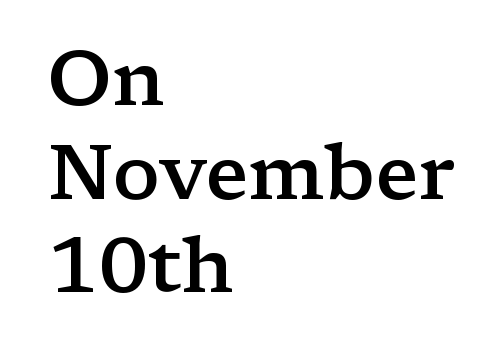
{"serif": "yes", "italic": "no", "bold": "semi", "weight": "semibold", "width": "wide", "stroke_contrast": "low", "x_height": "medium", "monospaced": "no", "underline": "no", "align": "left", "line_spacing_ratio": 1.2, "letter_spacing": "normal", "letter_spacing_em": 0.0, "glyph_px": 78}
